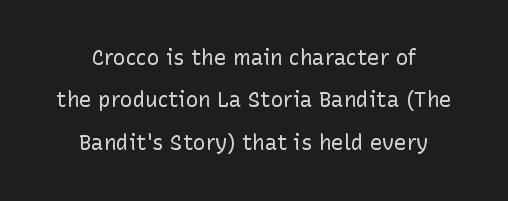
The image shows 21 px text type, upright; set centered, loose line spacing (2.02x), normal letter spacing, not underlined.
